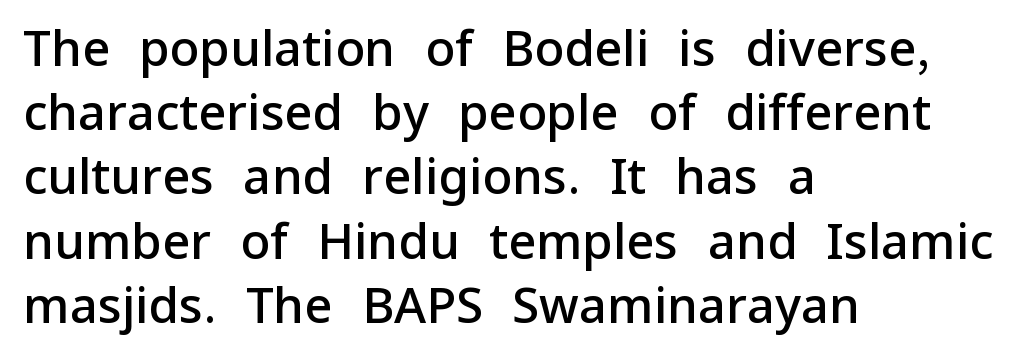
Q: Is the text bold? A: Semi-bold.
Q: Is the text italic (slanted)? A: No, it is upright.
Q: Is the typeface a serif or a sans-serif typeface? A: Sans-serif.
Q: Is the text underlined? A: No.
Q: How is the paragraph aligned? A: Left-aligned.
Q: Is the spacing between letters normal or unusually wide? A: Normal.
Q: Is the spacing between lines tight, normal or loose? A: Normal.
Q: Width (condensed, normal, or wide)? A: Normal.
Q: Stroke contrast? A: Low.
Q: x-height? A: Medium.
Q: Monospaced? A: No.
